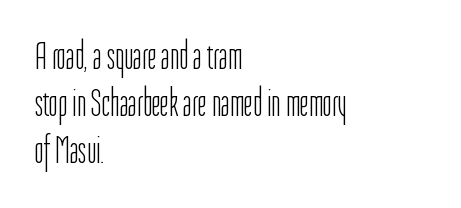
The image shows 39 px light, condensed sans-serif type, upright; set left-aligned, line spacing 1.21x, normal letter spacing, not underlined; low stroke contrast and a medium x-height.
